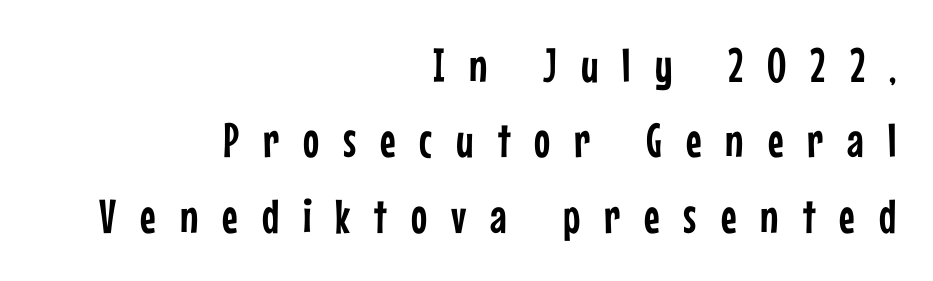
Q: Is the text italic (slanted)? A: No, it is upright.
Q: Is the typeface a serif or a sans-serif typeface? A: Sans-serif.
Q: Is the text underlined? A: No.
Q: How is the paragraph aligned? A: Right-aligned.
Q: Is the spacing between letters normal or unusually wide? A: Unusually wide.
Q: Is the spacing between lines tight, normal or loose? A: Normal.
Q: Width (condensed, normal, or wide)? A: Condensed.
Q: Stroke contrast? A: Low.
Q: x-height? A: Medium.
Q: Monospaced? A: No.
